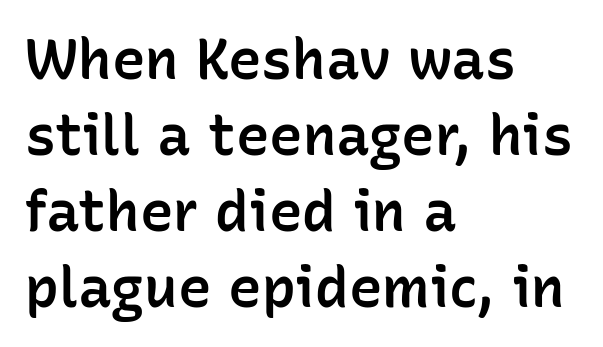
Q: Is the text bold? A: Semi-bold.
Q: Is the text italic (slanted)? A: No, it is upright.
Q: Is the typeface a serif or a sans-serif typeface? A: Sans-serif.
Q: Is the text underlined? A: No.
Q: How is the paragraph aligned? A: Left-aligned.
Q: Is the spacing between letters normal or unusually wide? A: Normal.
Q: Is the spacing between lines tight, normal or loose? A: Normal.
Q: Width (condensed, normal, or wide)? A: Normal.
Q: Stroke contrast? A: Low.
Q: x-height? A: Medium.
Q: Monospaced? A: No.
